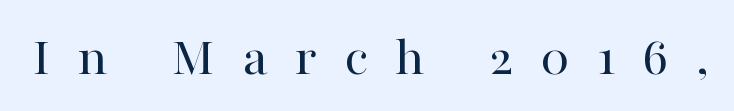
{"serif": "yes", "italic": "no", "bold": "no", "weight": "regular", "width": "normal", "stroke_contrast": "high", "x_height": "medium", "monospaced": "no", "underline": "no", "letter_spacing": "wide", "letter_spacing_em": 0.48, "glyph_px": 56}
